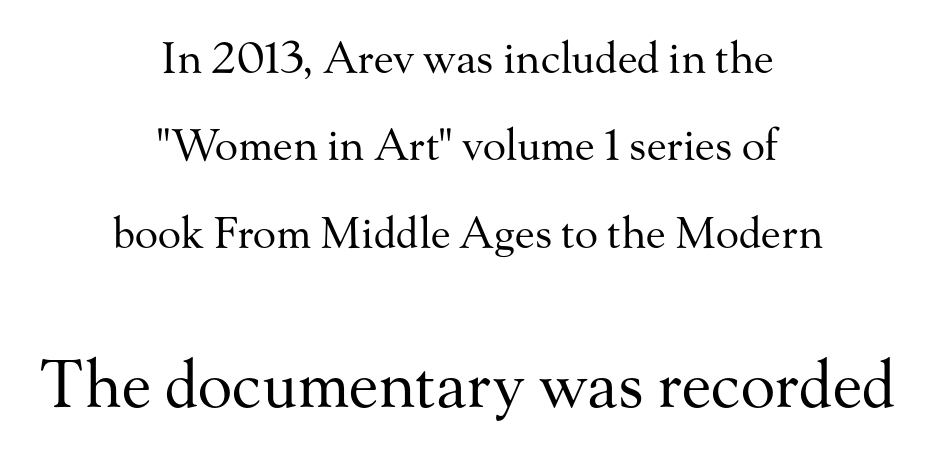
Q: Is the text bold? A: No.
Q: Is the text italic (slanted)? A: No, it is upright.
Q: Is the typeface a serif or a sans-serif typeface? A: Serif.
Q: Is the text underlined? A: No.
Q: How is the paragraph aligned? A: Centered.
Q: Is the spacing between letters normal or unusually wide? A: Normal.
Q: Is the spacing between lines tight, normal or loose? A: Loose.
Q: Which block of text is set in a larger size, the first (top) or the second (bottom)? A: The second (bottom) one.
Q: Width (condensed, normal, or wide)? A: Normal.
Q: Stroke contrast? A: Medium.
Q: x-height? A: Small.
Q: Monospaced? A: No.
